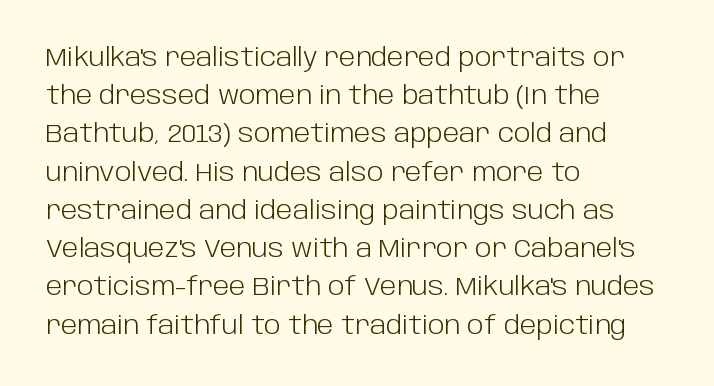
{"italic": "no", "bold": "no", "underline": "no", "align": "left", "line_spacing": "normal", "line_spacing_ratio": 1.53, "letter_spacing": "normal", "letter_spacing_em": 0.0, "glyph_px": 25}
